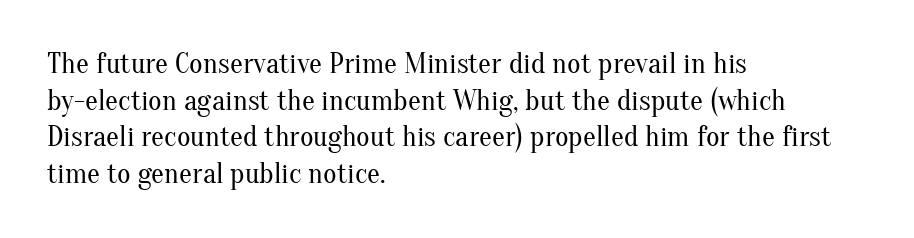
Q: Is the text bold? A: No.
Q: Is the text italic (slanted)? A: No, it is upright.
Q: Is the typeface a serif or a sans-serif typeface? A: Serif.
Q: Is the text underlined? A: No.
Q: How is the paragraph aligned? A: Left-aligned.
Q: Is the spacing between letters normal or unusually wide? A: Normal.
Q: Is the spacing between lines tight, normal or loose? A: Normal.
Q: Width (condensed, normal, or wide)? A: Normal.
Q: Stroke contrast? A: Medium.
Q: x-height? A: Small.
Q: Monospaced? A: No.
